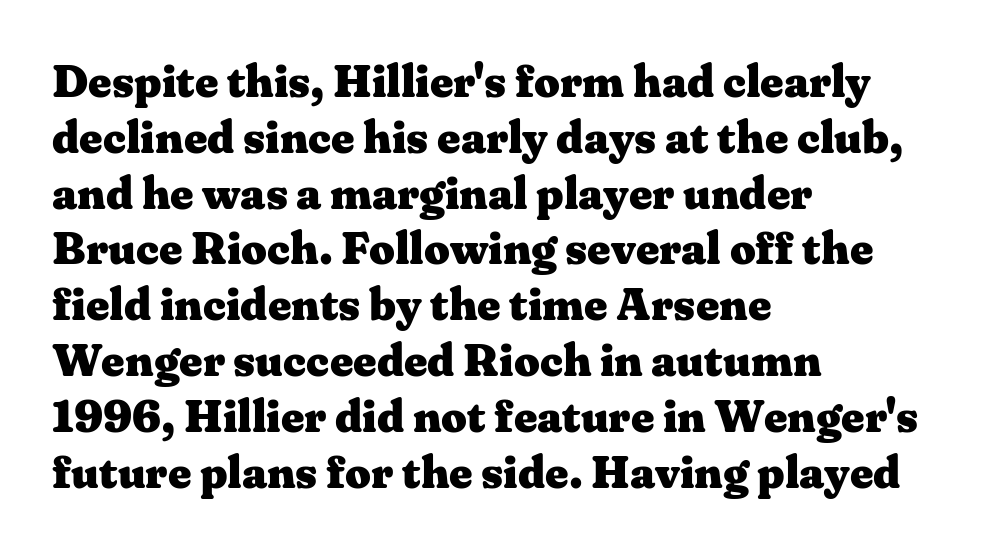
This sample uses plain, unmodified letter spacing. Serifs: yes, visible at the terminals of the letterforms. The rendering uses a bold face; every stroke is thick and dark. Here the designer chose a conventional face with non-uniform glyph widths. This is the regular roman posture of the typeface.
